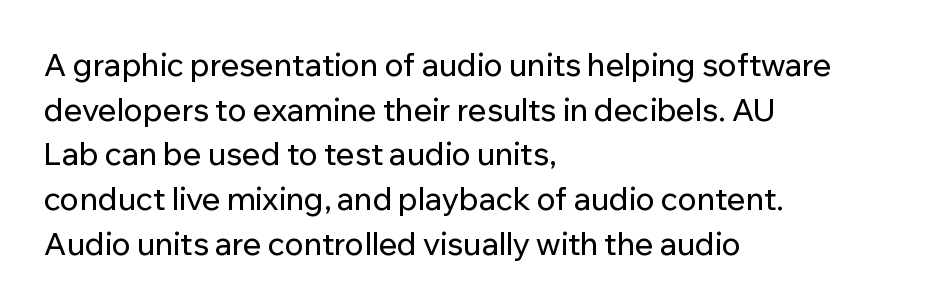
Each word holds together tightly as a unit, with standard inter-letter gaps. The face used here is proportionally spaced, like ordinary book or web type. The typesetter chose a ragged-right arrangement here. The designer left line spacing at the default. Type without underlining.
